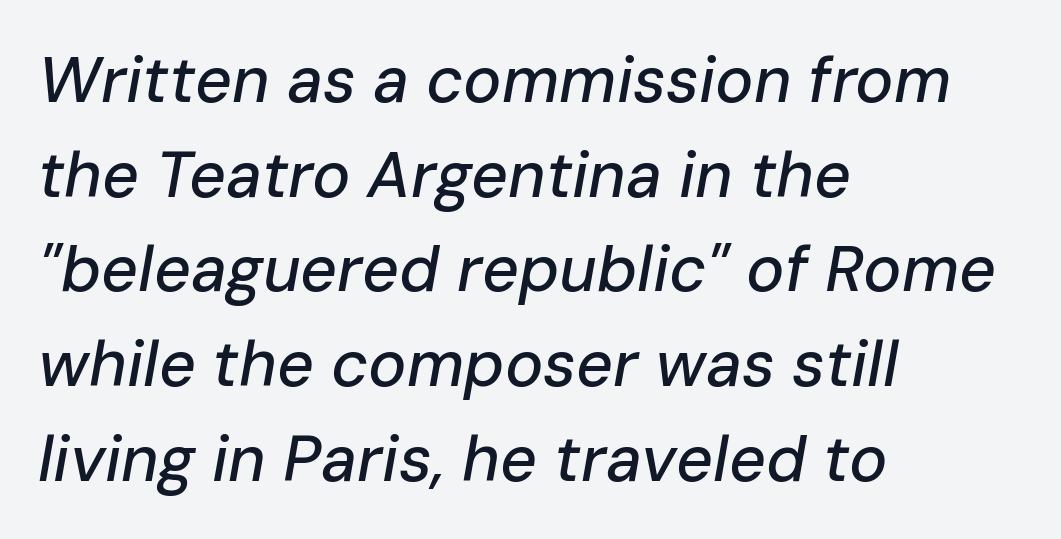
{"italic": "yes", "lean": "right", "slant_degrees": 10, "width": "normal", "stroke_contrast": "low", "x_height": "medium", "monospaced": "no", "underline": "no", "align": "left", "line_spacing": "normal", "line_spacing_ratio": 1.48, "letter_spacing": "normal", "letter_spacing_em": 0.0, "glyph_px": 64}
